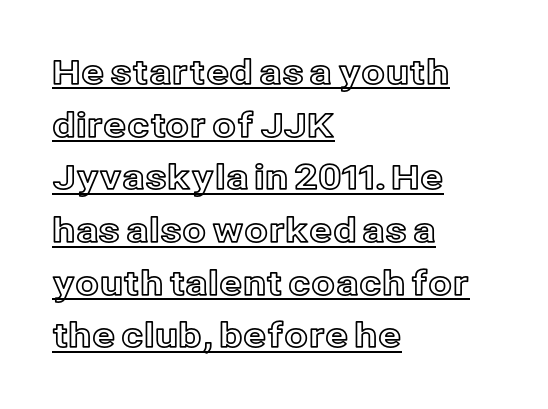
Q: Is the text italic (slanted)? A: No, it is upright.
Q: Is the text underlined? A: Yes.
Q: How is the paragraph aligned? A: Left-aligned.
Q: Is the spacing between letters normal or unusually wide? A: Normal.
Q: Is the spacing between lines tight, normal or loose? A: Normal.
Q: Width (condensed, normal, or wide)? A: Normal.
Q: x-height? A: Medium.
Q: Monospaced? A: No.
